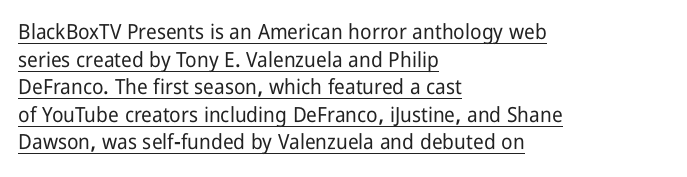
Q: Is the text italic (slanted)? A: No, it is upright.
Q: Is the text underlined? A: Yes.
Q: How is the paragraph aligned? A: Left-aligned.
Q: Is the spacing between letters normal or unusually wide? A: Normal.
Q: Is the spacing between lines tight, normal or loose? A: Normal.
